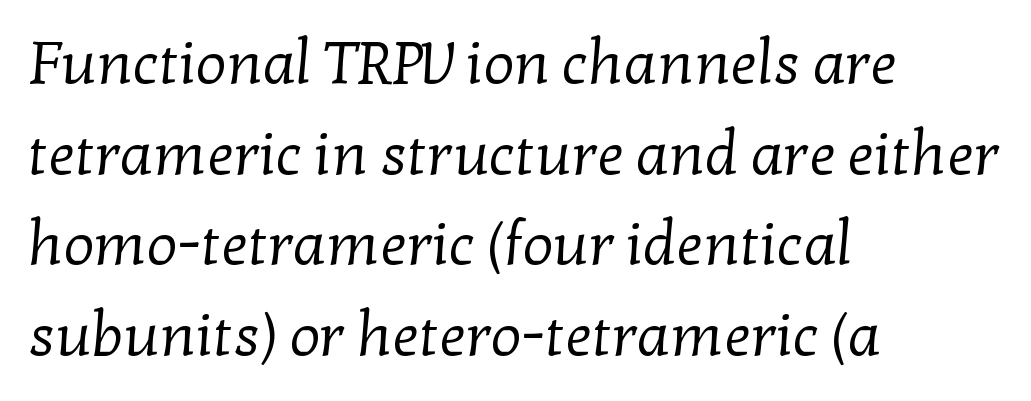
Q: Is the text bold? A: No.
Q: Is the typeface a serif or a sans-serif typeface? A: Serif.
Q: Is the text underlined? A: No.
Q: How is the paragraph aligned? A: Left-aligned.
Q: Is the spacing between letters normal or unusually wide? A: Normal.
Q: Is the spacing between lines tight, normal or loose? A: Normal.
Q: Width (condensed, normal, or wide)? A: Normal.
Q: Stroke contrast? A: Low.
Q: x-height? A: Medium.
Q: Monospaced? A: No.
